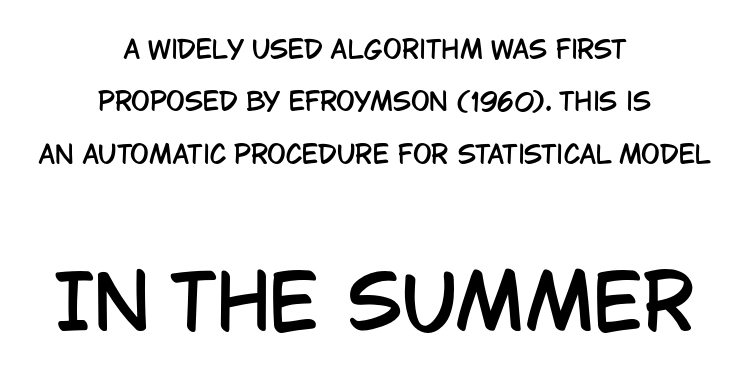
Airy leading. Nothing unusual about the tracking: characters are spaced as the font intends. The area under the type is left untouched. The typography opts for an upright posture over an oblique one. In CSS terms this would be text-align: center. Type size steps up from the first block to the second.
